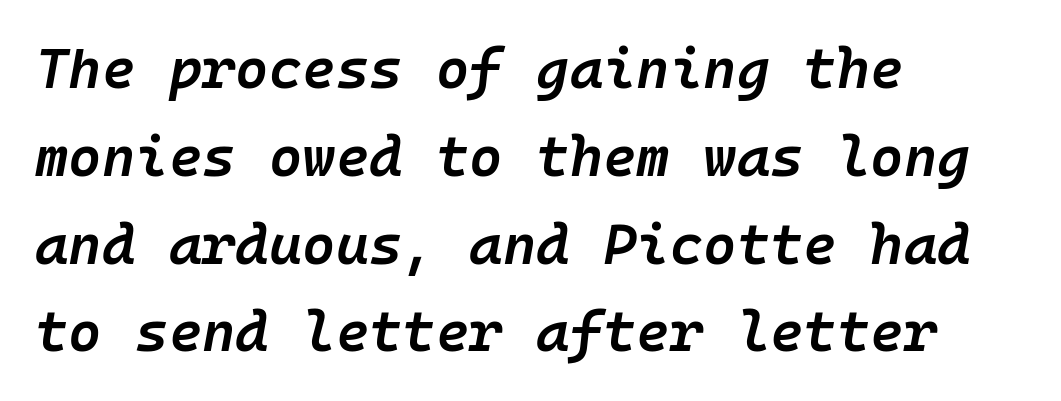
Italic: yes, the glyphs are oblique. What stands out about the letter spacing? Nothing — it is the standard amount. Look at the stroke-to-counter ratio: somewhat heavy, a semibold. This sample has the even, mechanical cadence of fixed-width lettering. The typesetter chose a ragged-right arrangement here.
